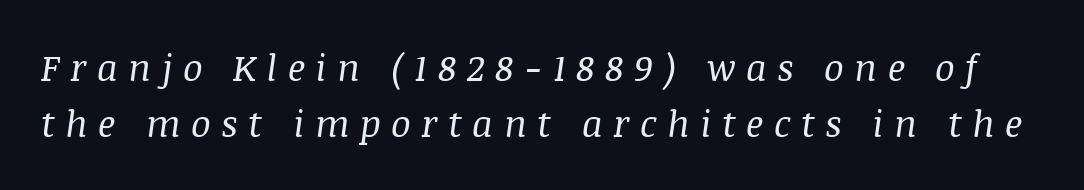
{"serif": "yes", "italic": "yes", "lean": "right", "slant_degrees": 8, "bold": "no", "weight": "regular", "width": "normal", "stroke_contrast": "medium", "x_height": "large", "monospaced": "no", "underline": "no", "line_spacing": "normal", "line_spacing_ratio": 1.52, "letter_spacing": "wide", "letter_spacing_em": 0.28, "glyph_px": 37}
